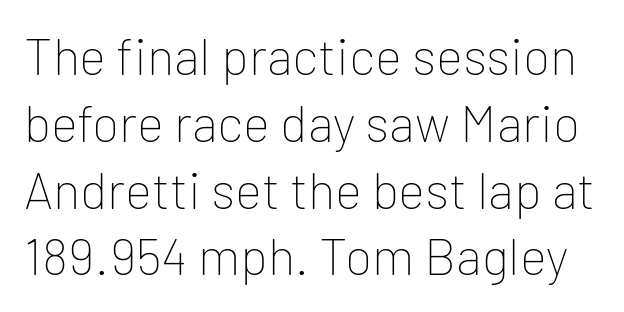
Caption: face not bold, strokes unweighted. Check where the strokes stop: nothing finishes them off — pure sans. The block of text has a typical density, with ordinary space between rows. Type without underlining. Spacing verdict: proportional, widths tailored to each character. Posture: straight, roman, zero tilt.
